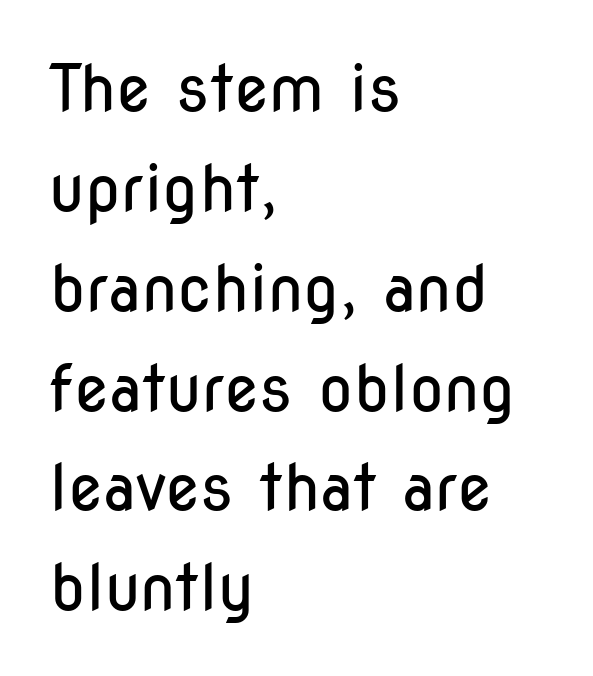
{"serif": "no", "italic": "no", "bold": "no", "weight": "regular", "width": "condensed", "stroke_contrast": "low", "x_height": "medium", "monospaced": "no", "underline": "no", "align": "left", "line_spacing": "normal", "line_spacing_ratio": 1.56, "letter_spacing": "normal", "letter_spacing_em": 0.0, "glyph_px": 64}
